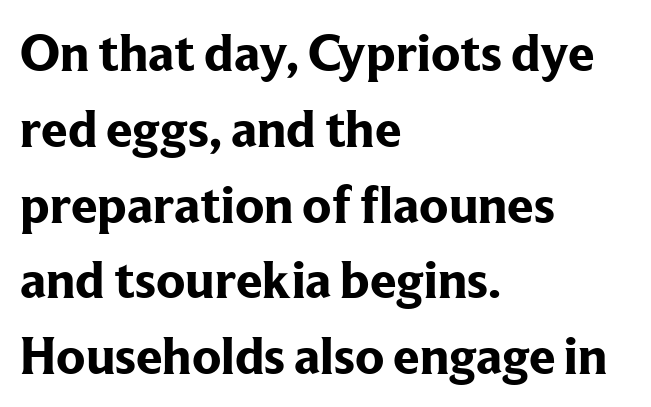
{"serif": "yes", "italic": "no", "bold": "yes", "weight": "bold", "width": "normal", "stroke_contrast": "low", "x_height": "medium", "monospaced": "no", "underline": "no", "align": "left", "line_spacing": "normal", "line_spacing_ratio": 1.43, "letter_spacing": "normal", "letter_spacing_em": 0.0, "glyph_px": 53}
